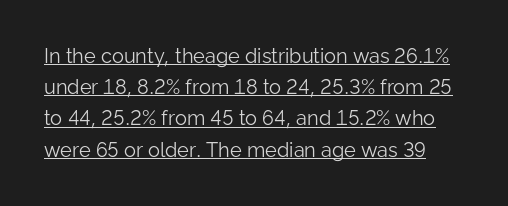
{"italic": "no", "bold": "no", "underline": "yes", "line_spacing": "normal", "line_spacing_ratio": 1.56, "letter_spacing": "normal", "letter_spacing_em": 0.0, "glyph_px": 20}
